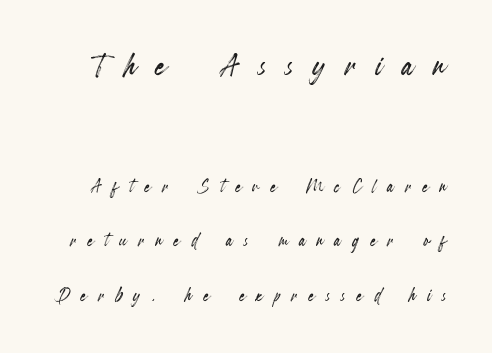
{"width": "condensed", "x_height": "small", "monospaced": "no", "underline": "no", "line_spacing": "loose", "line_spacing_ratio": 2.37, "letter_spacing": "wide", "letter_spacing_em": 0.49, "larger_block": "first", "size_ratio": 1.78, "glyph_px": 41}
